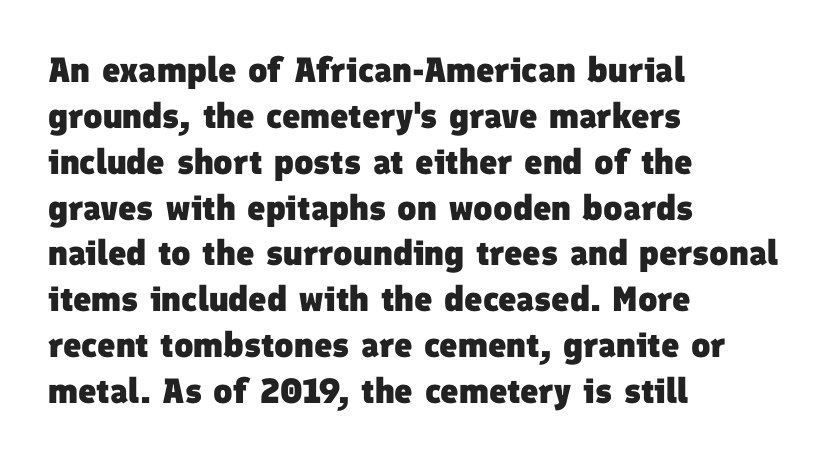
The image shows 35 px heavy sans-serif type; set left-aligned, normal line spacing (1.31x), normal letter spacing, not underlined; low stroke contrast and a medium x-height.
